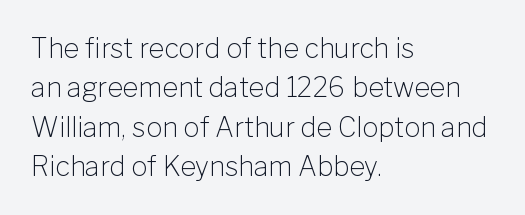
Q: Is the text bold? A: No.
Q: Is the text italic (slanted)? A: No, it is upright.
Q: Is the text underlined? A: No.
Q: How is the paragraph aligned? A: Left-aligned.
Q: Is the spacing between letters normal or unusually wide? A: Normal.
Q: Is the spacing between lines tight, normal or loose? A: Normal.
